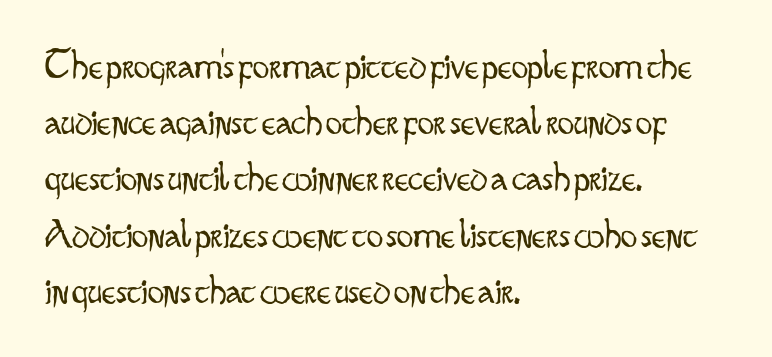
{"serif": "no", "italic": "no", "bold": "no", "weight": "light", "width": "condensed", "stroke_contrast": "low", "x_height": "small", "monospaced": "no", "underline": "no", "align": "left", "line_spacing": "normal", "line_spacing_ratio": 1.37, "letter_spacing": "normal", "letter_spacing_em": 0.0, "glyph_px": 41}
